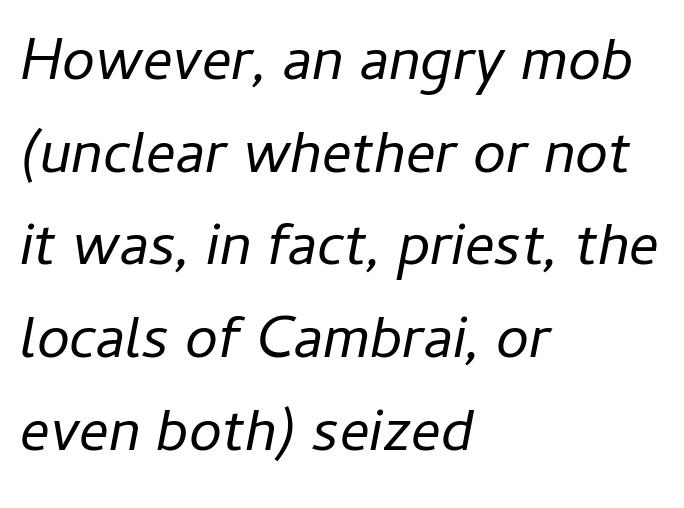
Q: Is the text bold? A: No.
Q: Is the text italic (slanted)? A: Yes, it leans right by about 11 degrees.
Q: Is the text underlined? A: No.
Q: How is the paragraph aligned? A: Left-aligned.
Q: Is the spacing between letters normal or unusually wide? A: Normal.
Q: Is the spacing between lines tight, normal or loose? A: Normal.
Q: Width (condensed, normal, or wide)? A: Normal.
Q: Stroke contrast? A: Low.
Q: x-height? A: Medium.
Q: Monospaced? A: No.
